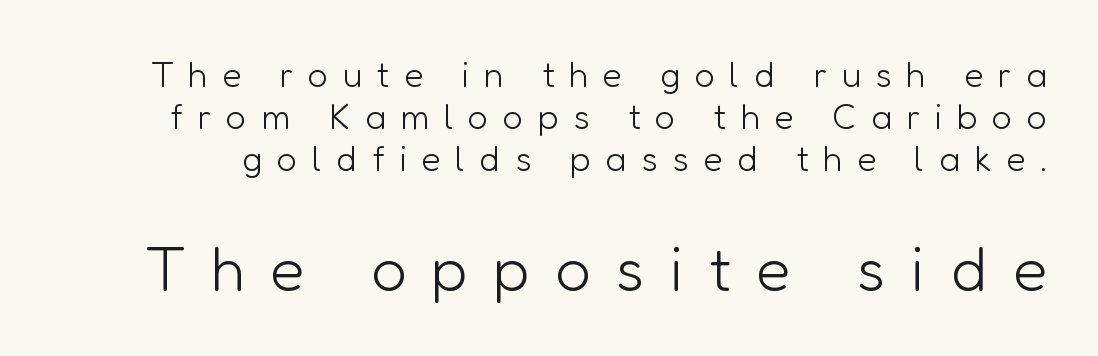
Think of a printed novel: that variable character pitch is what you see here. The words here are not underlined. Check where the strokes stop: nothing finishes them off — pure sans. Is the letter spacing exaggerated? Yes — the characters are pushed far apart. Ink coverage per letter is moderate at most.
